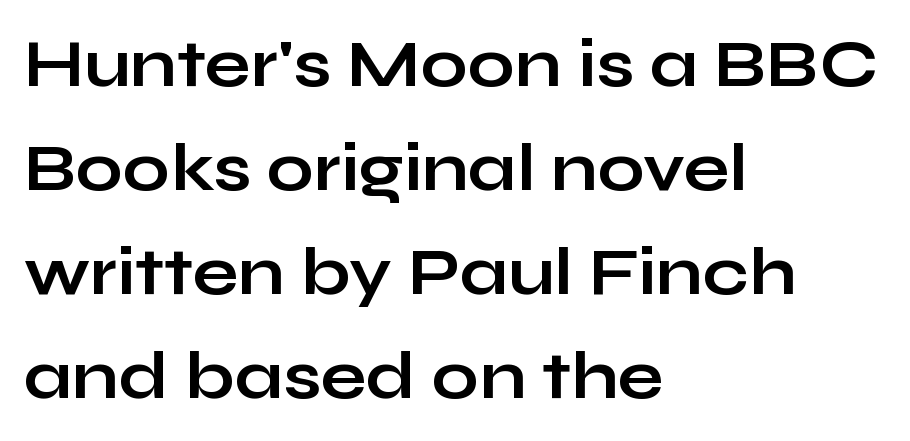
The rendering uses a bold face; every stroke is thick and dark. Spacing verdict: proportional, widths tailored to each character. The line-height multiplier appears to be the usual default. Only glyphs here, with clear space below each row. Serif or sans? Sans — the stroke terminals are bare.
